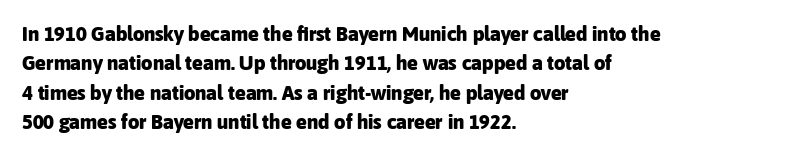
{"italic": "no", "bold": "yes", "underline": "no", "align": "left", "line_spacing": "normal", "line_spacing_ratio": 1.47, "letter_spacing": "normal", "letter_spacing_em": 0.0, "glyph_px": 20}
